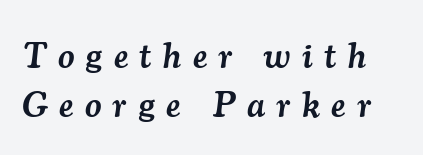
The image shows 36 px semibold serif type, italic (leaning right); set normal line spacing (1.37x), unusually wide letter spacing (+0.32 em), not underlined; medium stroke contrast and a small x-height.
